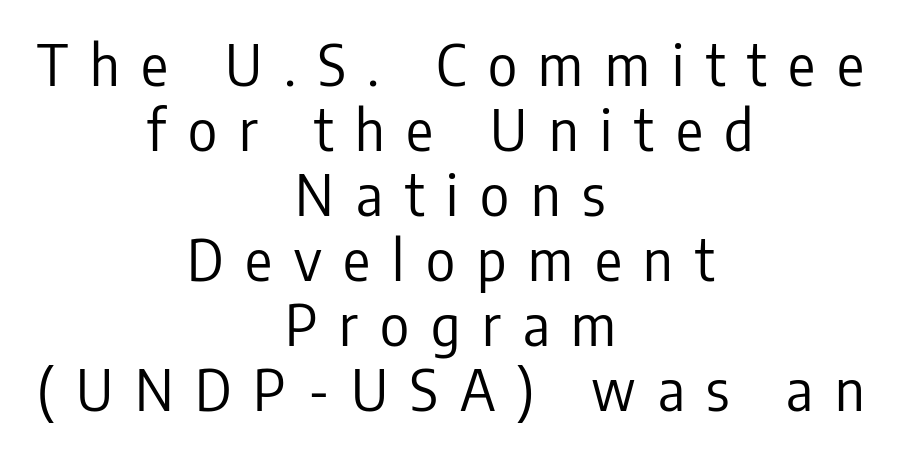
Q: Is the text bold? A: No.
Q: Is the text italic (slanted)? A: No, it is upright.
Q: Is the typeface a serif or a sans-serif typeface? A: Sans-serif.
Q: Is the text underlined? A: No.
Q: How is the paragraph aligned? A: Centered.
Q: Is the spacing between letters normal or unusually wide? A: Unusually wide.
Q: Width (condensed, normal, or wide)? A: Condensed.
Q: Stroke contrast? A: Low.
Q: x-height? A: Medium.
Q: Monospaced? A: No.
